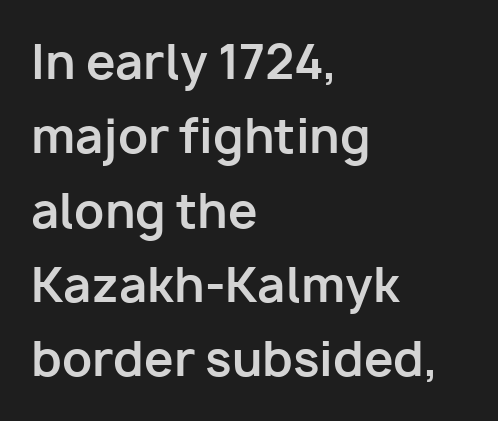
Letter spacing: default. This rendering features lettering with no underline. The lettering holds an erect, upright posture throughout. The designer left line spacing at the default.
